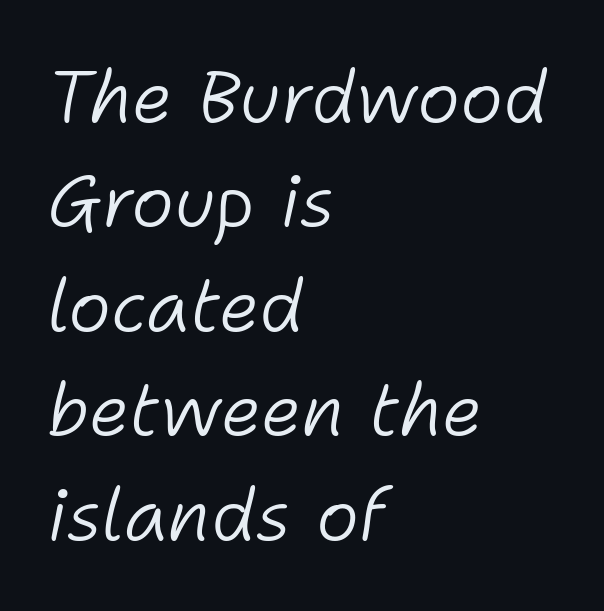
{"italic": "yes", "lean": "right", "slant_degrees": 11, "bold": "no", "weight": "light", "width": "normal", "stroke_contrast": "low", "x_height": "medium", "monospaced": "no", "underline": "no", "align": "left", "line_spacing": "normal", "line_spacing_ratio": 1.43, "letter_spacing": "normal", "letter_spacing_em": 0.0, "glyph_px": 73}
